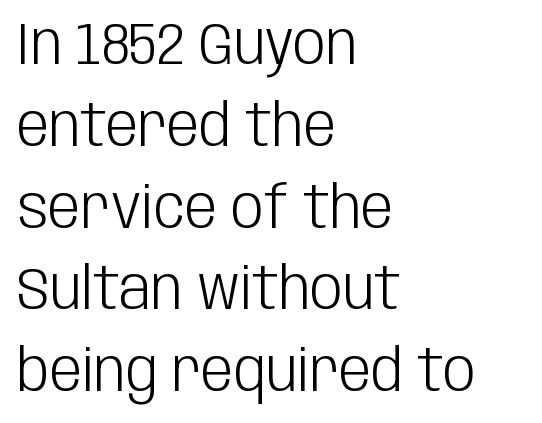
The image shows 58 px light, condensed sans-serif type, upright; set left-aligned, normal line spacing (1.41x), normal letter spacing, not underlined; low stroke contrast and a large x-height.
